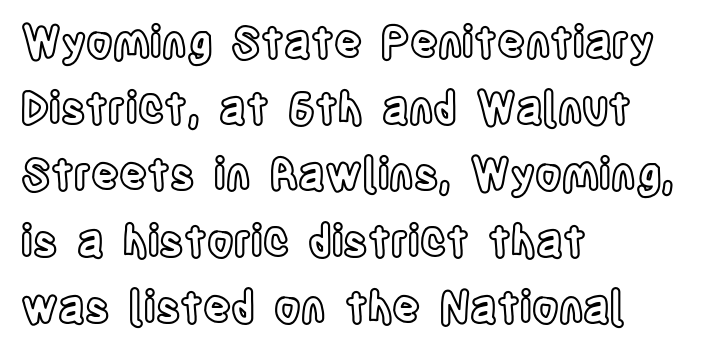
The image shows 43 px condensed type, upright; set left-aligned, normal line spacing (1.54x), normal letter spacing, not underlined; a large x-height.
